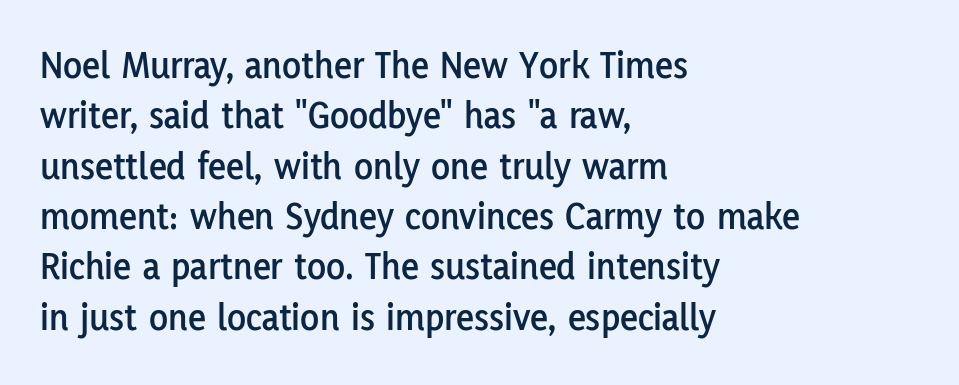
Q: Is the text italic (slanted)? A: No, it is upright.
Q: Is the typeface a serif or a sans-serif typeface? A: Sans-serif.
Q: Is the text underlined? A: No.
Q: How is the paragraph aligned? A: Left-aligned.
Q: Is the spacing between letters normal or unusually wide? A: Normal.
Q: Is the spacing between lines tight, normal or loose? A: Normal.
Q: Width (condensed, normal, or wide)? A: Normal.
Q: Stroke contrast? A: Low.
Q: x-height? A: Medium.
Q: Monospaced? A: No.
